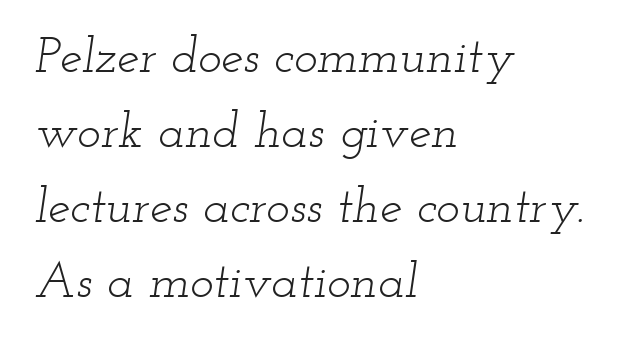
{"serif": "yes", "italic": "yes", "lean": "right", "slant_degrees": 12, "bold": "no", "weight": "light", "width": "wide", "stroke_contrast": "low", "x_height": "small", "monospaced": "no", "underline": "no", "align": "left", "line_spacing": "normal", "line_spacing_ratio": 1.5, "letter_spacing": "normal", "letter_spacing_em": 0.0, "glyph_px": 50}
